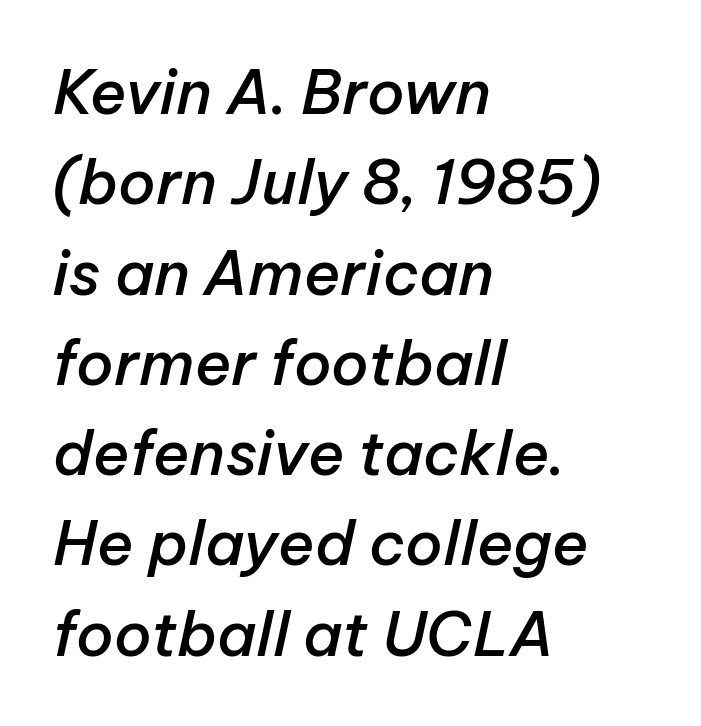
Q: Is the text bold? A: Semi-bold.
Q: Is the text italic (slanted)? A: Yes, it leans right by about 12 degrees.
Q: Is the text underlined? A: No.
Q: How is the paragraph aligned? A: Left-aligned.
Q: Is the spacing between letters normal or unusually wide? A: Normal.
Q: Is the spacing between lines tight, normal or loose? A: Normal.
Q: Width (condensed, normal, or wide)? A: Normal.
Q: Stroke contrast? A: Low.
Q: x-height? A: Medium.
Q: Monospaced? A: No.
